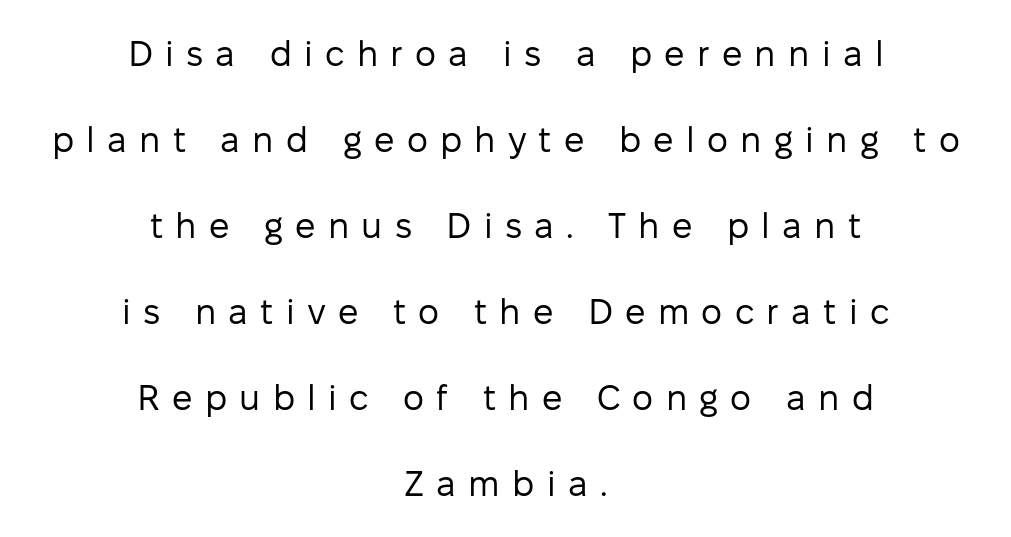
Regarding leading, the lines here are spaced well apart. Proportional: the letters do not fall into vertical columns. The glyphs in this specimen are sans serif. Does the copy run flush right? No — it is centered line by line. The letters stand straight up with perfectly vertical stems. This is not heavy type; no bold has been used.
